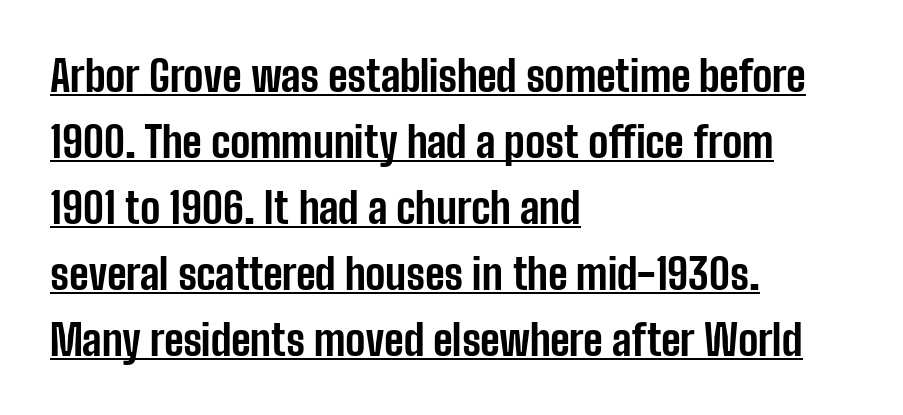
Q: Is the text bold? A: Yes.
Q: Is the text italic (slanted)? A: No, it is upright.
Q: Is the typeface a serif or a sans-serif typeface? A: Sans-serif.
Q: Is the text underlined? A: Yes.
Q: How is the paragraph aligned? A: Left-aligned.
Q: Is the spacing between letters normal or unusually wide? A: Normal.
Q: Is the spacing between lines tight, normal or loose? A: Normal.
Q: Width (condensed, normal, or wide)? A: Condensed.
Q: Stroke contrast? A: Low.
Q: x-height? A: Medium.
Q: Monospaced? A: No.
